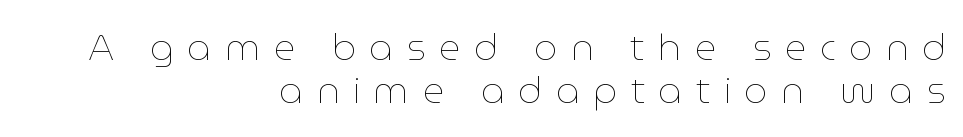
The image shows 37 px thin type, upright; set right-aligned, line spacing 1.16x, unusually wide letter spacing (+0.36 em), not underlined; low stroke contrast and a medium x-height.
